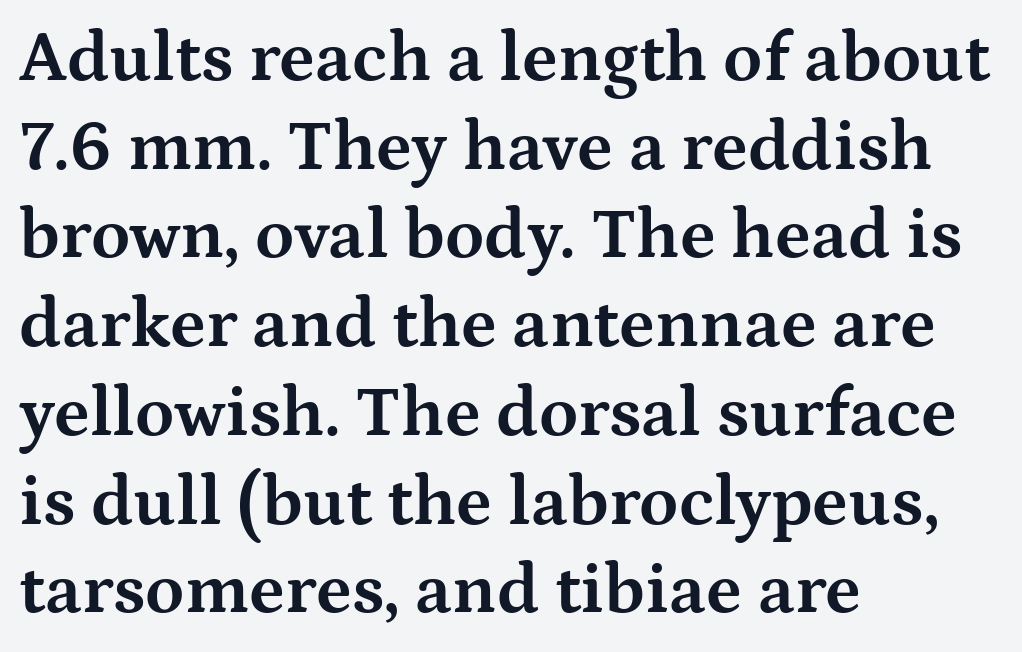
The image shows 71 px bold, wide serif type, upright; set left-aligned, normal line spacing (1.25x), normal letter spacing, not underlined; medium stroke contrast and a medium x-height.
